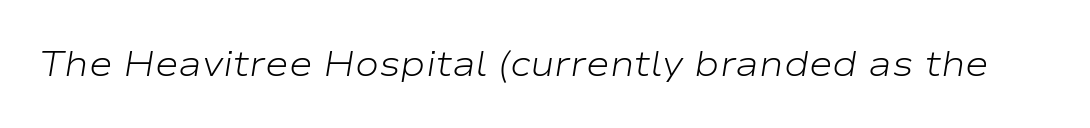
{"italic": "yes", "lean": "right", "slant_degrees": 9, "bold": "no", "weight": "light", "width": "wide", "stroke_contrast": "low", "x_height": "medium", "monospaced": "no", "underline": "no", "letter_spacing": "normal", "letter_spacing_em": 0.0, "glyph_px": 36}
